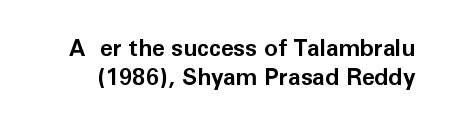
The image shows 23 px bold type, upright; set normal line spacing (1.28x), normal letter spacing, not underlined.
